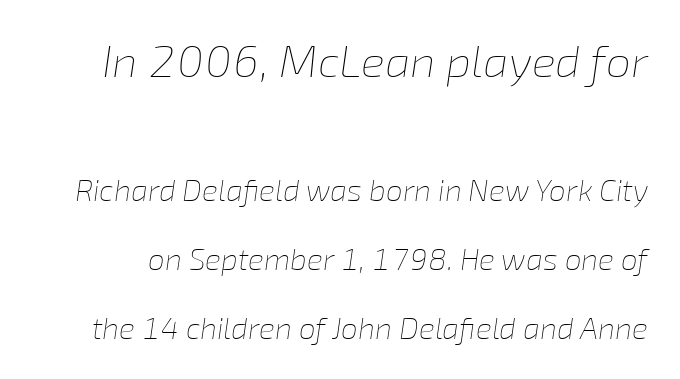
The face used here appears at its bigger size in the upper chunk. Counters stay open thanks to moderate or lighter strokes. Vertical spacing — loose. You could not count columns in this text — the font is proportionally spaced.
